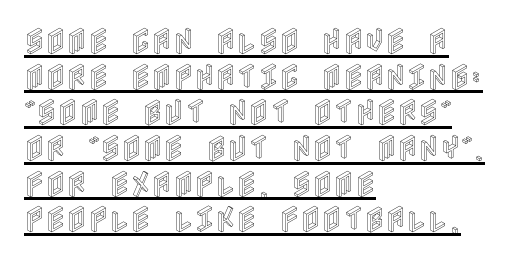
Q: Is the text italic (slanted)? A: No, it is upright.
Q: Is the text underlined? A: Yes.
Q: How is the paragraph aligned? A: Left-aligned.
Q: Is the spacing between letters normal or unusually wide? A: Normal.
Q: Width (condensed, normal, or wide)? A: Condensed.
Q: x-height? A: Large.
